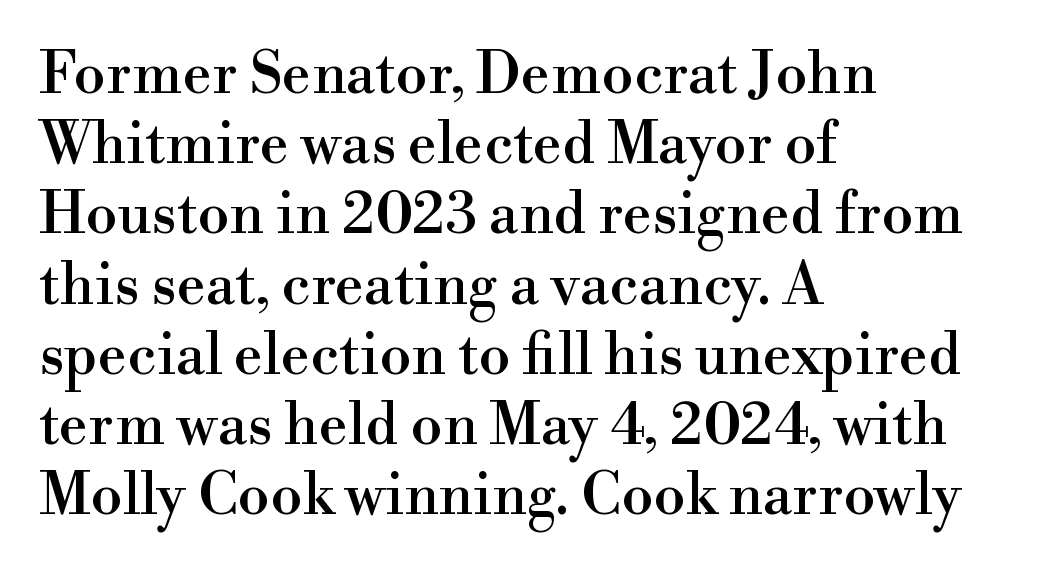
Think of a printed novel: that variable character pitch is what you see here. Horizontal alignment here is leftward, the default for most running prose. If you drew a line through each stem, it would be perfectly vertical. A typesetter would label this face a serif.
